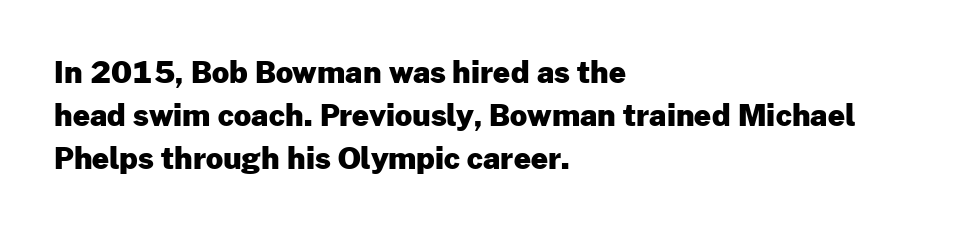
The image shows 30 px heavy sans-serif type, upright; set left-aligned, normal line spacing (1.43x), normal letter spacing, not underlined; low stroke contrast and a medium x-height.
